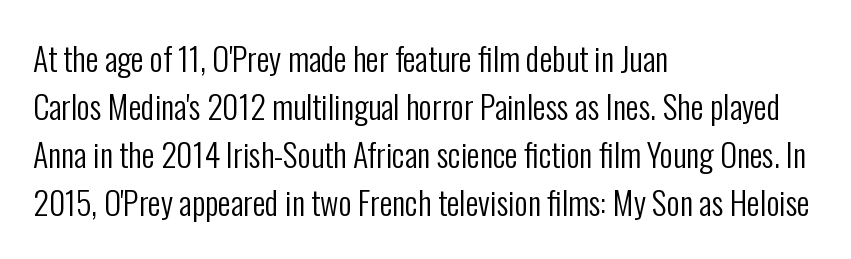
Honestly, the row spacing looks completely unremarkable. Descenders hang freely into open space. Each letter keeps its own natural width here, so spacing adapts to shape. A roman cut, with each character standing at attention. Nope, no serifs anywhere on these letters. The passage shown is not bold in any degree.
